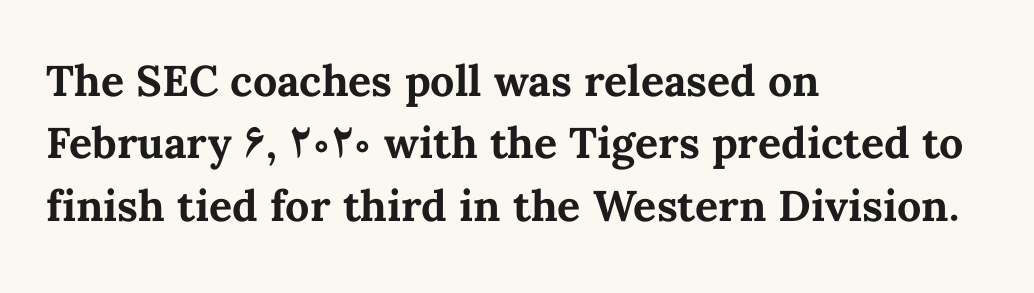
The image shows 43 px bold type, upright; set left-aligned, normal line spacing (1.45x), normal letter spacing, not underlined; medium stroke contrast and a medium x-height.
